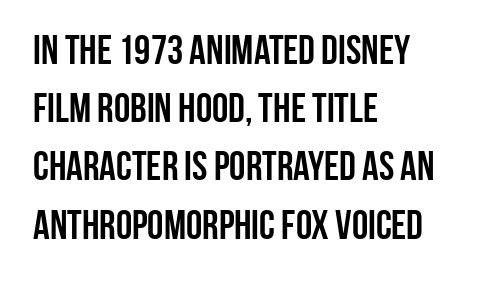
The image shows 41 px semibold, condensed sans-serif type, upright; set left-aligned, normal line spacing (1.42x), normal letter spacing, not underlined; low stroke contrast and a large x-height.
